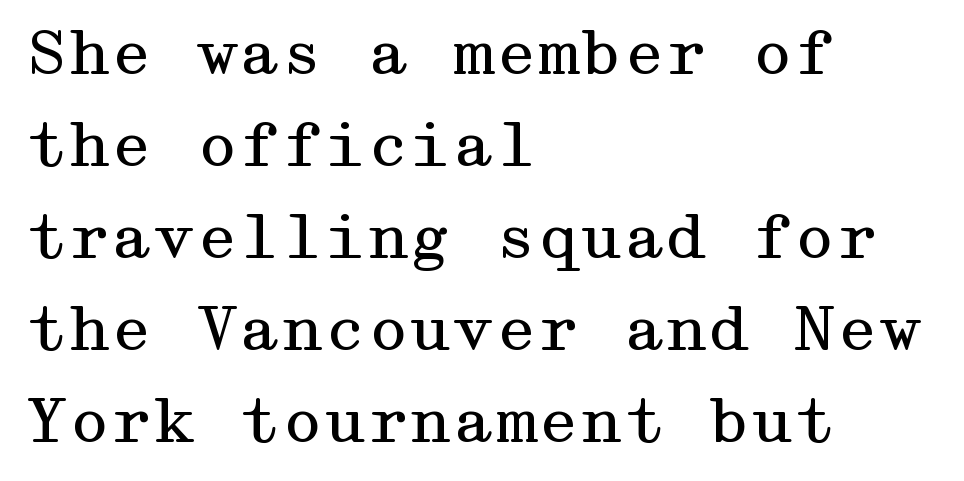
Q: Is the text bold? A: No.
Q: Is the text italic (slanted)? A: No, it is upright.
Q: Is the typeface a serif or a sans-serif typeface? A: Serif.
Q: Is the text underlined? A: No.
Q: How is the paragraph aligned? A: Left-aligned.
Q: Is the spacing between letters normal or unusually wide? A: Normal.
Q: Is the spacing between lines tight, normal or loose? A: Normal.
Q: Width (condensed, normal, or wide)? A: Wide.
Q: Stroke contrast? A: Medium.
Q: x-height? A: Medium.
